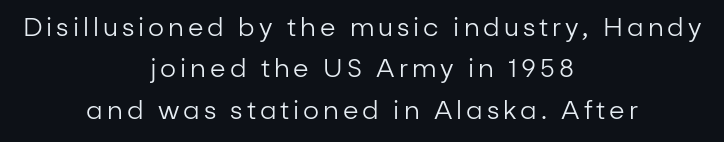
{"italic": "no", "bold": "no", "underline": "no", "align": "center", "line_spacing": "normal", "line_spacing_ratio": 1.66, "glyph_px": 25}
